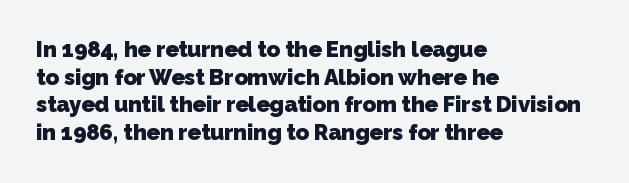
{"bold": "yes", "underline": "no", "align": "left", "line_spacing": "normal", "line_spacing_ratio": 1.26, "letter_spacing": "normal", "letter_spacing_em": 0.0, "glyph_px": 22}
